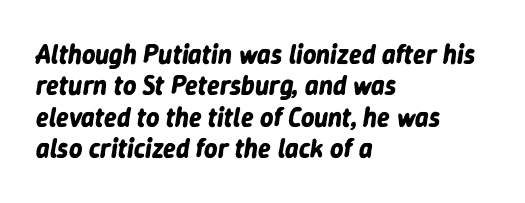
The image shows 26 px bold type, italic (leaning right); set left-aligned, line spacing 1.21x, normal letter spacing, not underlined.
